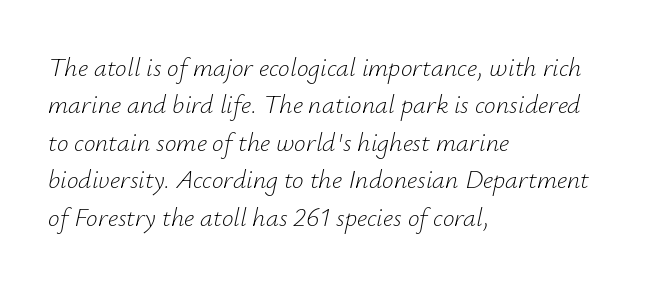
Q: Is the text bold? A: No.
Q: Is the text italic (slanted)? A: Yes, it leans right by about 12 degrees.
Q: Is the text underlined? A: No.
Q: How is the paragraph aligned? A: Left-aligned.
Q: Is the spacing between letters normal or unusually wide? A: Normal.
Q: Is the spacing between lines tight, normal or loose? A: Normal.
